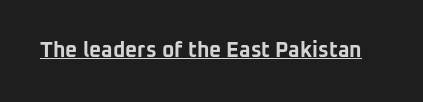
Q: Is the text bold? A: Yes.
Q: Is the text italic (slanted)? A: No, it is upright.
Q: Is the text underlined? A: Yes.
Q: Is the spacing between letters normal or unusually wide? A: Normal.
